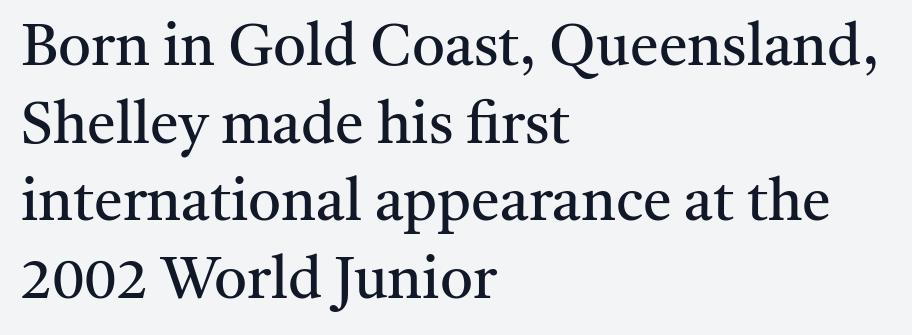
The image shows 58 px regular-weight serif type, upright; set left-aligned, normal line spacing (1.34x), normal letter spacing, not underlined; medium stroke contrast and a medium x-height.
